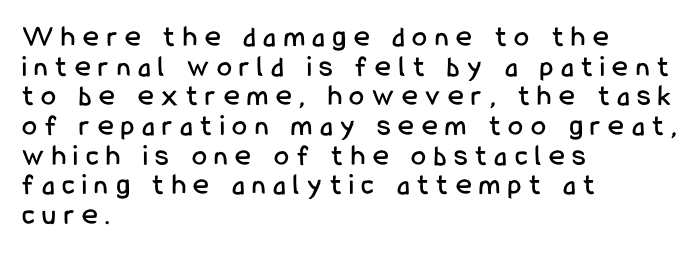
Q: Is the text italic (slanted)? A: No, it is upright.
Q: Is the typeface a serif or a sans-serif typeface? A: Sans-serif.
Q: Is the text underlined? A: No.
Q: How is the paragraph aligned? A: Left-aligned.
Q: Is the spacing between letters normal or unusually wide? A: Unusually wide.
Q: Is the spacing between lines tight, normal or loose? A: Tight.
Q: Width (condensed, normal, or wide)? A: Condensed.
Q: Stroke contrast? A: Low.
Q: x-height? A: Medium.
Q: Monospaced? A: No.
